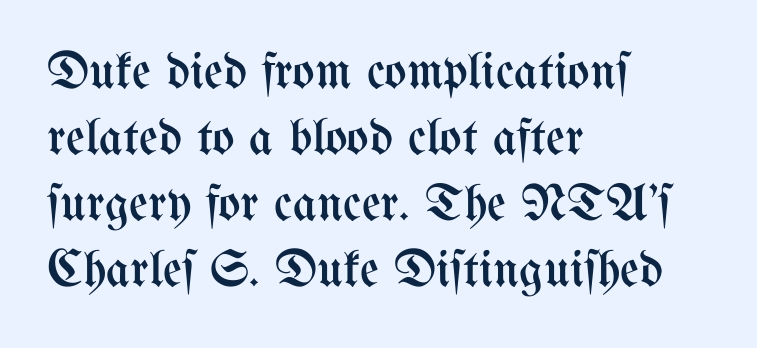
{"italic": "no", "bold": "no", "weight": "regular", "width": "condensed", "stroke_contrast": "medium", "x_height": "medium", "monospaced": "no", "underline": "no", "align": "left", "line_spacing": "normal", "line_spacing_ratio": 1.27, "letter_spacing": "normal", "letter_spacing_em": 0.0, "glyph_px": 52}
